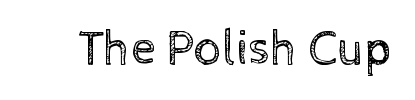
Q: Is the text bold? A: No.
Q: Is the text italic (slanted)? A: No, it is upright.
Q: Is the text underlined? A: No.
Q: Is the spacing between letters normal or unusually wide? A: Normal.
Q: Width (condensed, normal, or wide)? A: Normal.
Q: x-height? A: Medium.
Q: Monospaced? A: No.
